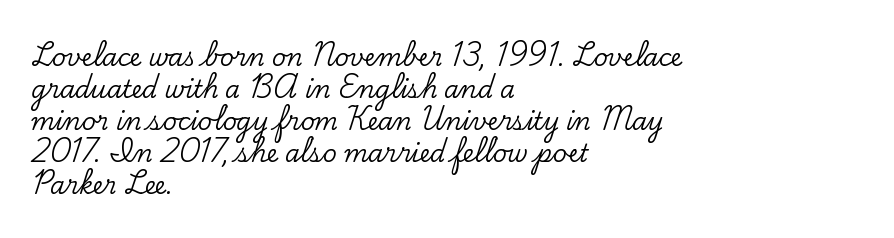
Q: Is the text italic (slanted)? A: Yes.
Q: Is the text underlined? A: No.
Q: How is the paragraph aligned? A: Left-aligned.
Q: Is the spacing between letters normal or unusually wide? A: Normal.
Q: Is the spacing between lines tight, normal or loose? A: Normal.
